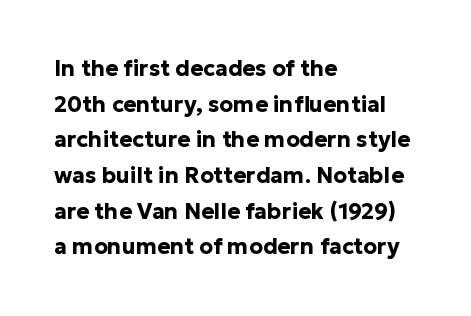
{"italic": "no", "bold": "yes", "underline": "no", "align": "left", "line_spacing": "normal", "line_spacing_ratio": 1.62, "letter_spacing": "normal", "letter_spacing_em": 0.0, "glyph_px": 22}
